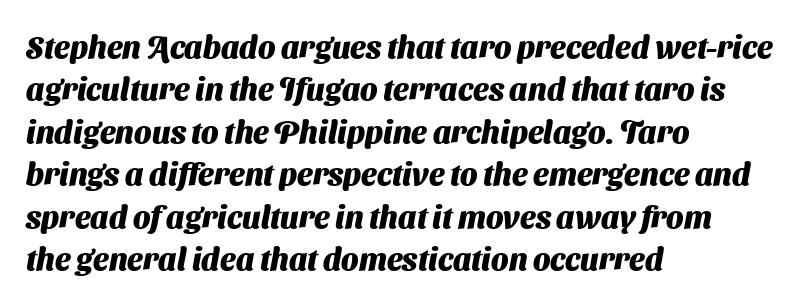
The image shows 31 px heavy sans-serif type; set left-aligned, normal line spacing (1.37x), normal letter spacing, not underlined; medium stroke contrast and a medium x-height.
